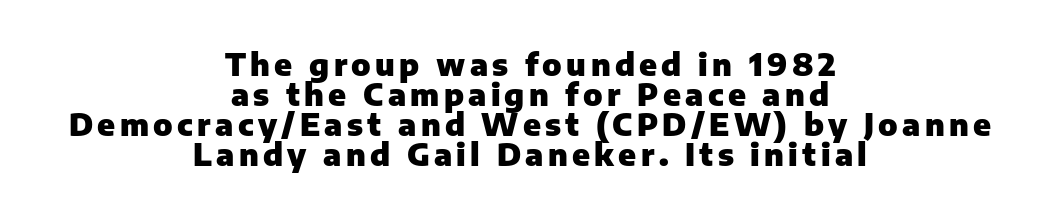
If you drew a line through each stem, it would be perfectly vertical. Students, this is bold: see how much ink each stroke carries. A centered setting, common on invitations and titles, is used for this passage. Examine the stroke ends and you'll find no serifs. The passage shown is typed in a proportional face where columns would drift.
